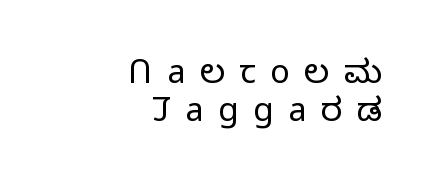
Only glyphs here, with clear space below each row. This is sans-serif lettering, the kind often seen on screens and signage. Successive baselines arrive quickly, one right under another. Honestly, the letter spacing is so wide it's the main thing you notice. These glyphs show unthickened strokes, regular width or finer. The letters stand straight up with perfectly vertical stems.
